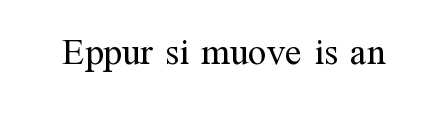
Inter-character spacing is left at the font's built-in metrics. Here the designer chose a conventional face with non-uniform glyph widths. The text was rendered using a seriffed face with decorative stroke endings. The lettering stays uniformly vertical, giving the passage a roman look. Bold? No — there's no thickening of the strokes.
